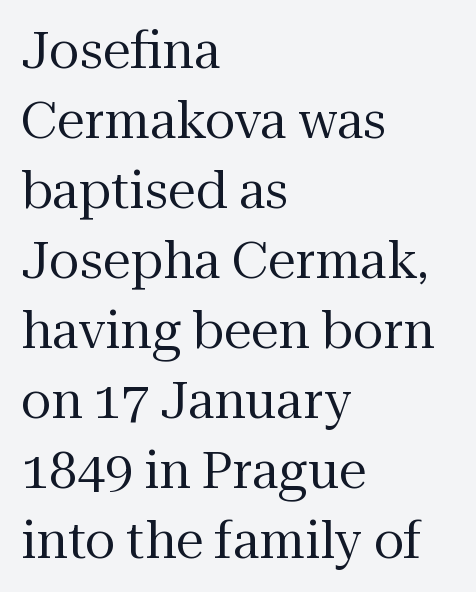
These lines were composed using upright roman letters. The compositor pushed each line to the left boundary. You could call the tracking neutral — neither tight nor loose. Is the stroke heavy? The answer is a plain regular-or-lighter.
